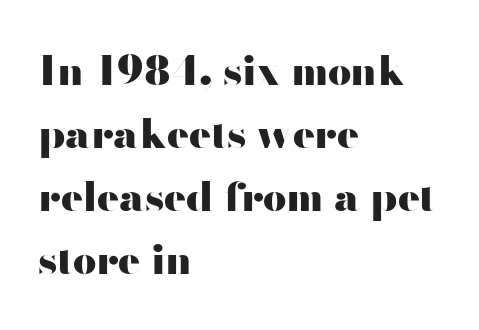
The image shows 41 px heavy, wide type, upright; set left-aligned, normal line spacing (1.54x), normal letter spacing, not underlined; high stroke contrast and a small x-height.
